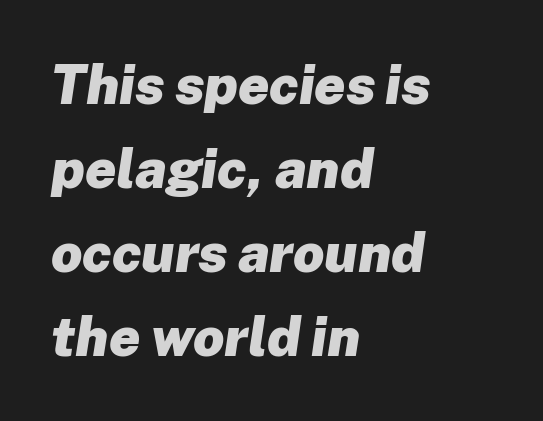
The image shows 55 px heavy type, italic (leaning right); set left-aligned, normal line spacing (1.53x), normal letter spacing, not underlined; low stroke contrast and a medium x-height.
